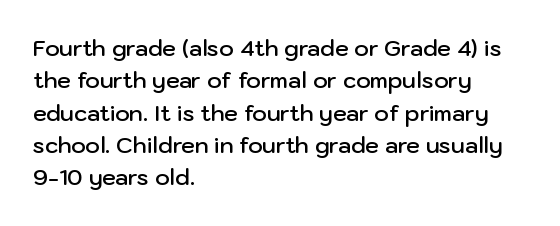
Q: Is the text bold? A: Semi-bold.
Q: Is the text italic (slanted)? A: No, it is upright.
Q: Is the text underlined? A: No.
Q: How is the paragraph aligned? A: Left-aligned.
Q: Is the spacing between letters normal or unusually wide? A: Normal.
Q: Is the spacing between lines tight, normal or loose? A: Normal.
